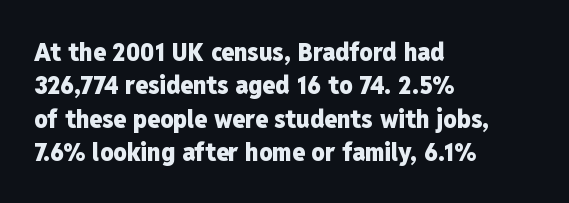
The image shows 26 px bold type, upright; set left-aligned, normal line spacing (1.28x), normal letter spacing, not underlined.
